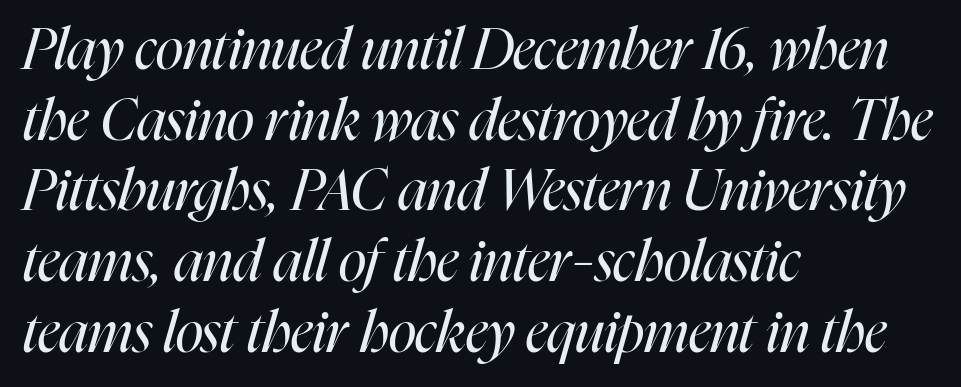
Beneath every word, the page is bare. A typesetter would call this proportional, since set widths differ per character. Weight: in the light-to-regular range. You can tell it's italic because the verticals aren't actually vertical. One-word summary of the alignment: left.
